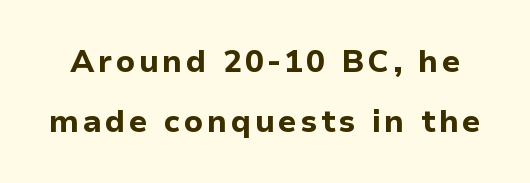
{"serif": "no", "italic": "no", "bold": "yes", "weight": "bold", "width": "normal", "stroke_contrast": "low", "x_height": "medium", "monospaced": "no", "underline": "no", "line_spacing": "loose", "line_spacing_ratio": 1.93, "glyph_px": 31}
